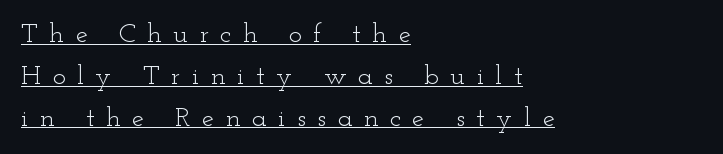
This is the regular roman posture of the typeface. The vertical gap from one line to the next is medium. Observe the wide spacing: letters keep a clear distance from each other. The paragraph shown leans on its left margin.
